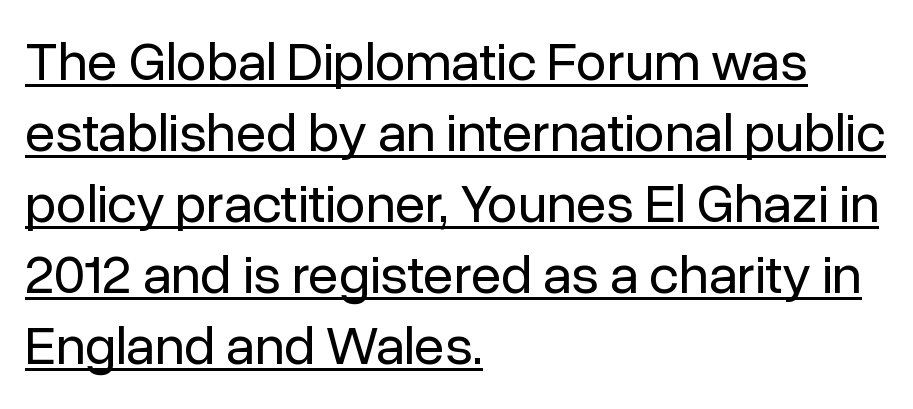
Q: Is the text bold? A: No.
Q: Is the text italic (slanted)? A: No, it is upright.
Q: Is the typeface a serif or a sans-serif typeface? A: Sans-serif.
Q: Is the text underlined? A: Yes.
Q: How is the paragraph aligned? A: Left-aligned.
Q: Is the spacing between letters normal or unusually wide? A: Normal.
Q: Is the spacing between lines tight, normal or loose? A: Normal.
Q: Width (condensed, normal, or wide)? A: Normal.
Q: Stroke contrast? A: Low.
Q: x-height? A: Medium.
Q: Monospaced? A: No.
